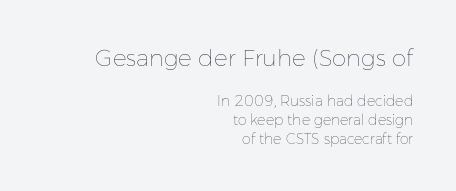
{"italic": "no", "bold": "no", "underline": "no", "align": "right", "line_spacing": "normal", "line_spacing_ratio": 1.34, "letter_spacing": "normal", "letter_spacing_em": 0.0, "larger_block": "first", "size_ratio": 1.64, "glyph_px": 23}
